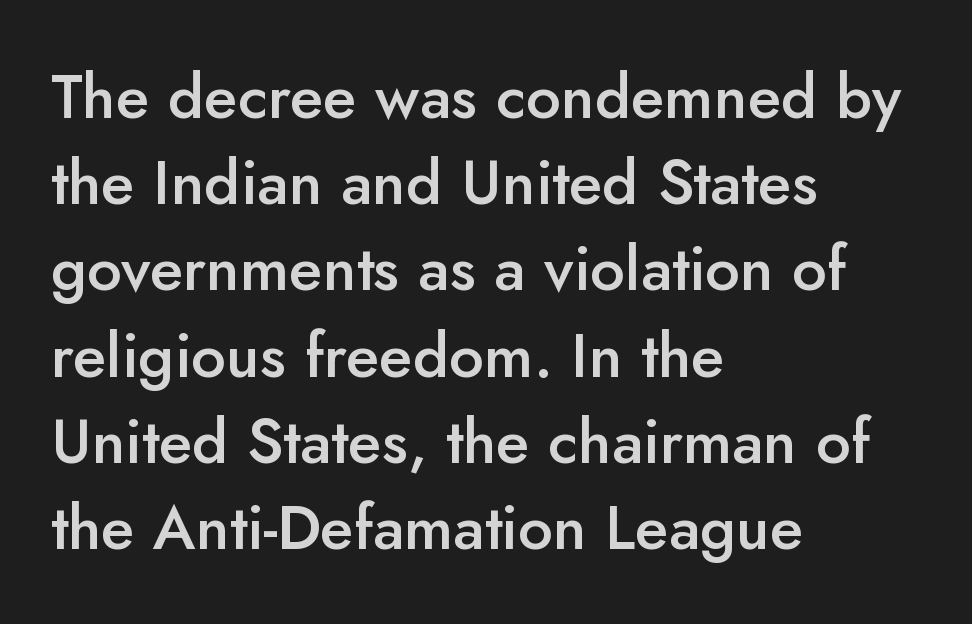
Q: Is the text bold? A: Semi-bold.
Q: Is the text italic (slanted)? A: No, it is upright.
Q: Is the typeface a serif or a sans-serif typeface? A: Sans-serif.
Q: Is the text underlined? A: No.
Q: How is the paragraph aligned? A: Left-aligned.
Q: Is the spacing between letters normal or unusually wide? A: Normal.
Q: Is the spacing between lines tight, normal or loose? A: Normal.
Q: Width (condensed, normal, or wide)? A: Normal.
Q: Stroke contrast? A: Low.
Q: x-height? A: Small.
Q: Monospaced? A: No.
